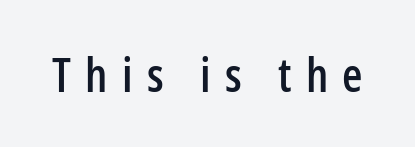
The horizontal fit of the characters is loose and conspicuously gappy. If you drew a line through each stem, it would be perfectly vertical. These lines are composed in type without serifs. The specimen omits any rule beneath the text block's lines. Note the varied advance widths — an 'i' is clearly narrower than an 'm'.
